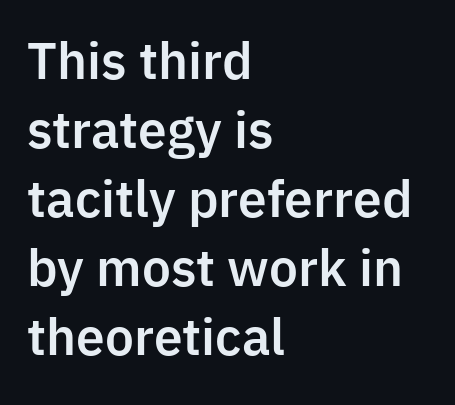
The image shows 49 px sans-serif type, upright; set left-aligned, normal line spacing (1.41x), normal letter spacing, not underlined; low stroke contrast and a medium x-height.
